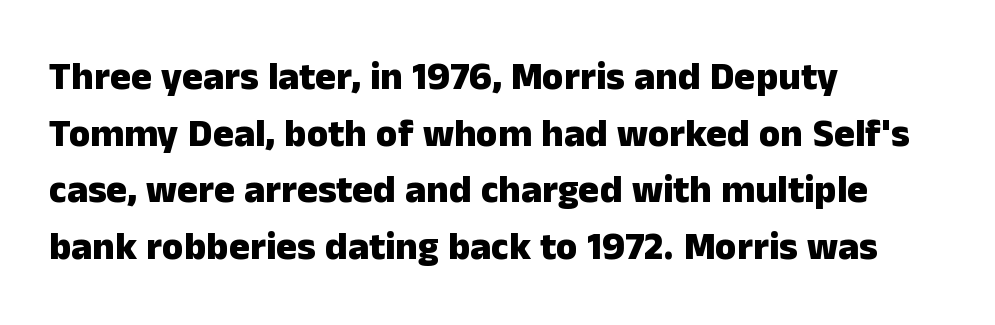
The rendering uses a moderate line-height, typical for paragraphs. Does the weight exceed regular? Yes, all the way to bold. You could call the tracking neutral — neither tight nor loose. Decoration check: the copy has no underline. If you drew a ruler down the left edge, every line would touch it.
